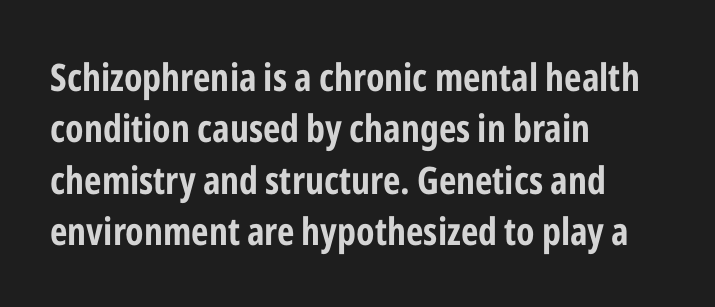
The image shows 38 px condensed sans-serif type, upright; set left-aligned, normal line spacing (1.35x), normal letter spacing, not underlined; low stroke contrast and a medium x-height.
